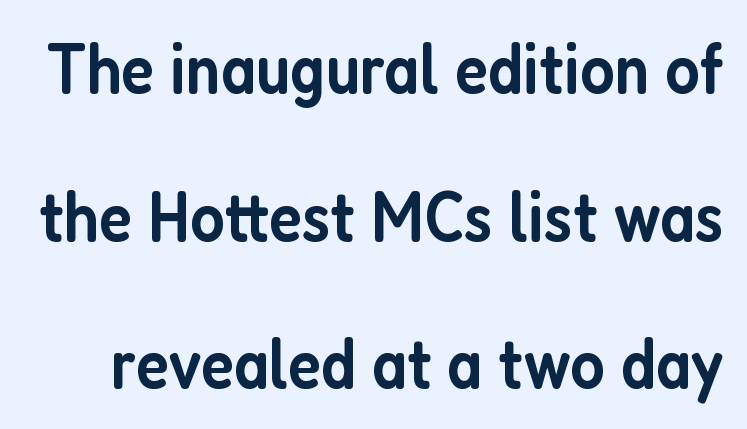
The image shows 71 px semibold, condensed sans-serif type, upright; set loose line spacing (2.08x), normal letter spacing, not underlined; low stroke contrast and a medium x-height.
